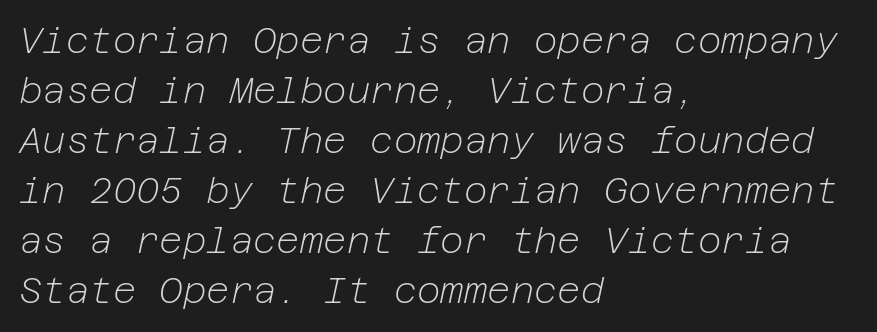
The image shows 36 px light type, italic (leaning right); set left-aligned, normal line spacing (1.39x), normal letter spacing, not underlined; low stroke contrast and a medium x-height.
